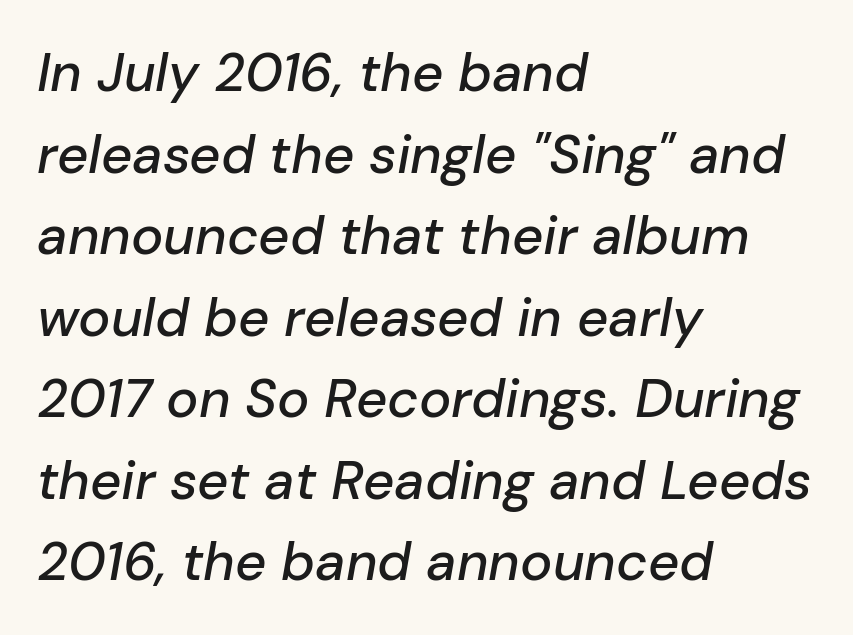
Q: Is the text italic (slanted)? A: Yes, it leans right by about 10 degrees.
Q: Is the text underlined? A: No.
Q: How is the paragraph aligned? A: Left-aligned.
Q: Is the spacing between letters normal or unusually wide? A: Normal.
Q: Is the spacing between lines tight, normal or loose? A: Normal.
Q: Width (condensed, normal, or wide)? A: Normal.
Q: Stroke contrast? A: Low.
Q: x-height? A: Medium.
Q: Monospaced? A: No.
